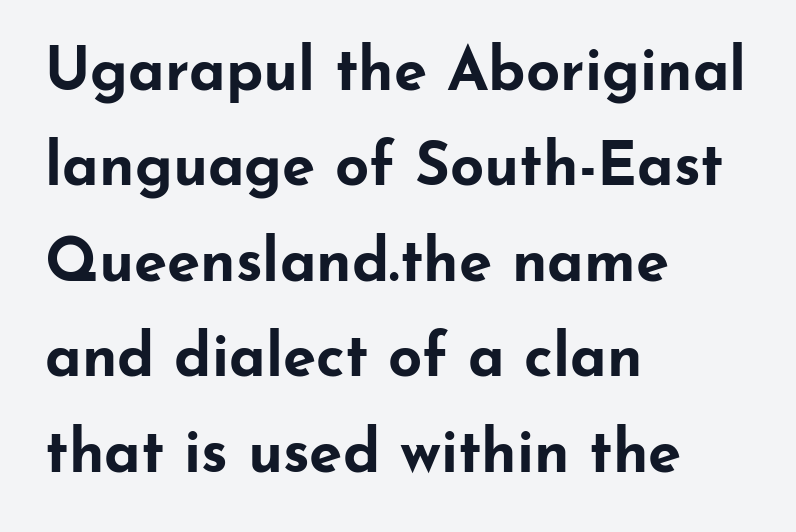
The image shows 60 px bold, wide sans-serif type, upright; set left-aligned, normal line spacing (1.59x), normal letter spacing, not underlined; low stroke contrast and a small x-height.
